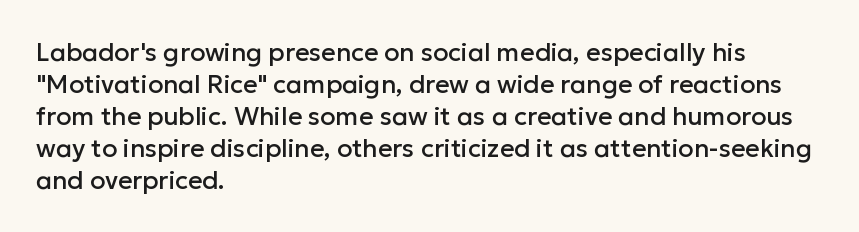
The image shows 25 px text type, upright; set left-aligned, normal line spacing (1.28x), normal letter spacing, not underlined.
